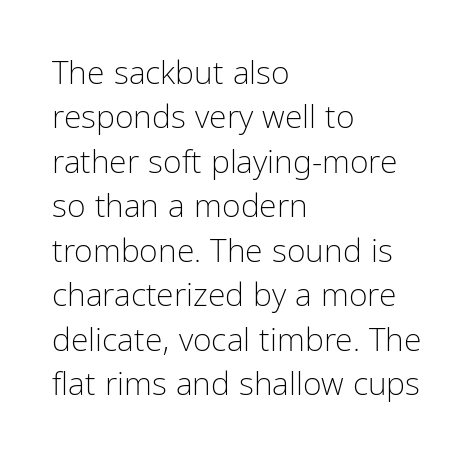
The image shows 32 px light, condensed sans-serif type, upright; set left-aligned, normal line spacing (1.39x), normal letter spacing, not underlined; low stroke contrast and a medium x-height.
